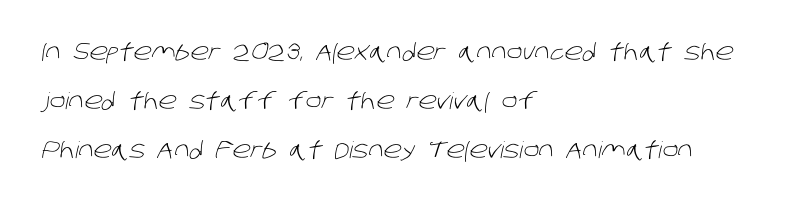
{"bold": "no", "underline": "no", "align": "left", "line_spacing": "loose", "line_spacing_ratio": 2.12, "letter_spacing": "normal", "letter_spacing_em": 0.0, "glyph_px": 23}
